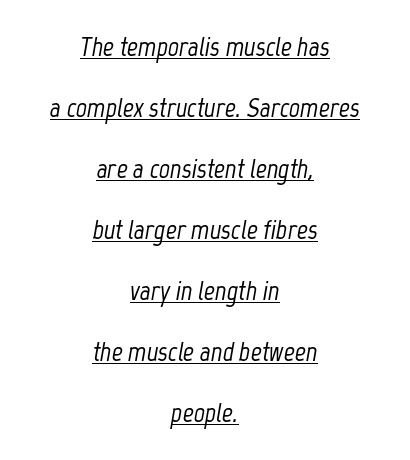
Q: Is the text italic (slanted)? A: Yes, it leans right by about 12 degrees.
Q: Is the text underlined? A: Yes.
Q: How is the paragraph aligned? A: Centered.
Q: Is the spacing between letters normal or unusually wide? A: Normal.
Q: Is the spacing between lines tight, normal or loose? A: Loose.
